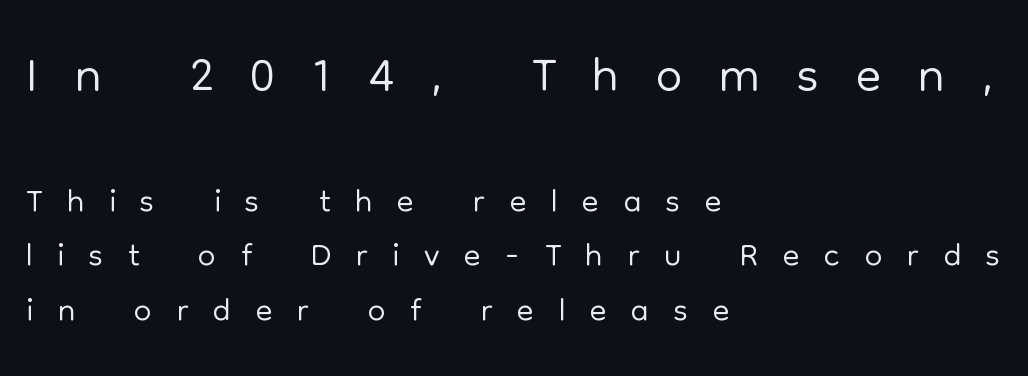
Closely set lines give the paragraph a compact silhouette. Line starts are locked; line ends wander. The face used here is proportionally spaced, like ordinary book or web type. Observe the absence of serifs on each vertical stroke in this sample. The font is comparable to plain body text, perhaps lighter.
